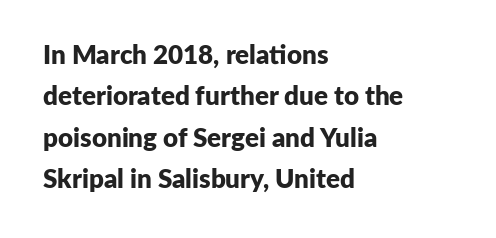
Q: Is the text bold? A: Yes.
Q: Is the text italic (slanted)? A: No, it is upright.
Q: Is the text underlined? A: No.
Q: How is the paragraph aligned? A: Left-aligned.
Q: Is the spacing between letters normal or unusually wide? A: Normal.
Q: Is the spacing between lines tight, normal or loose? A: Normal.
